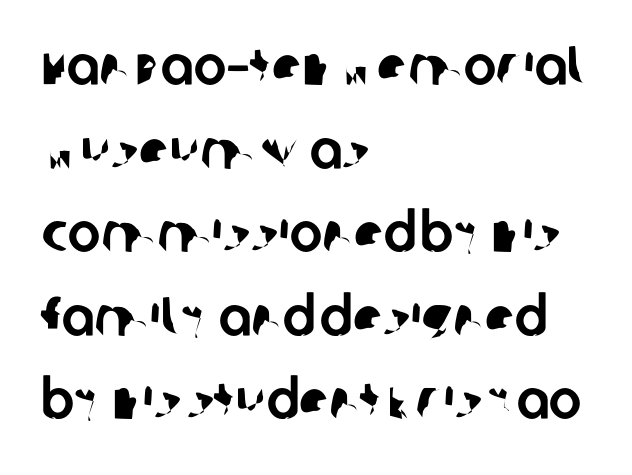
Clear beneath every line of the passage. Check where the strokes stop: nothing finishes them off — pure sans. Short and long lines alike share a common starting point at left. Compared with typical paragraphs, the rows here are spaced about the same.
